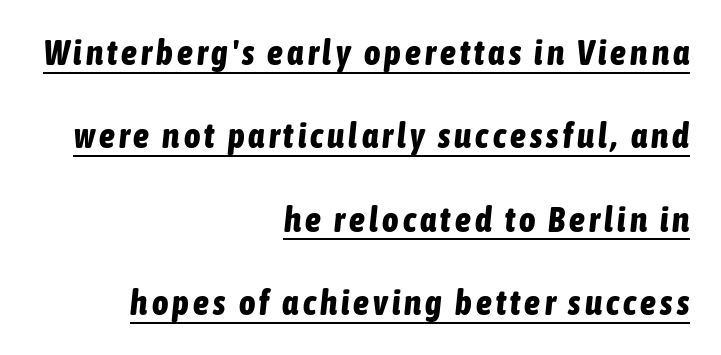
Right-aligned paragraph, ragged on the left. The lettering tilts uniformly, giving the passage an italic look. Each letter keeps its own natural width here, so spacing adapts to shape. Glance below the letters and you will spot a drawn line.
